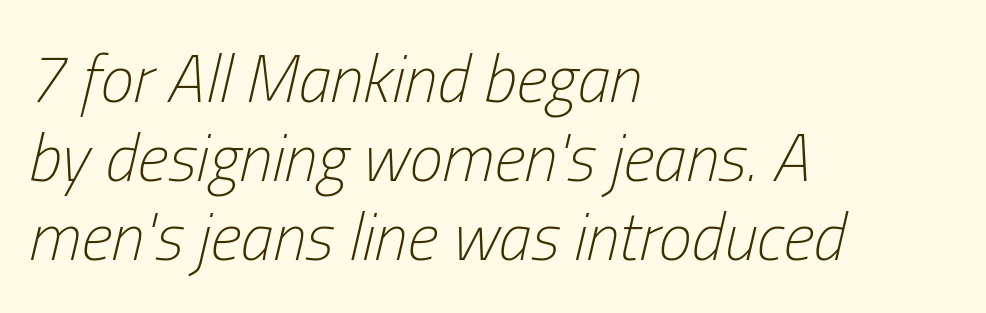
The image shows 67 px light, condensed type, italic (leaning right); set left-aligned, line spacing 1.18x, normal letter spacing, not underlined; low stroke contrast and a medium x-height.
